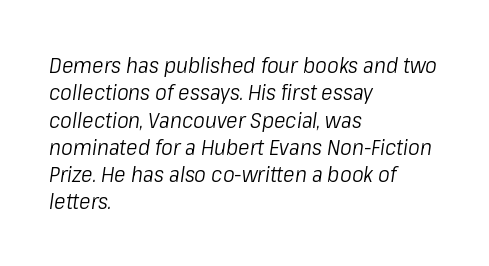
Q: Is the text bold? A: No.
Q: Is the text italic (slanted)? A: Yes, it leans right by about 8 degrees.
Q: Is the text underlined? A: No.
Q: How is the paragraph aligned? A: Left-aligned.
Q: Is the spacing between letters normal or unusually wide? A: Normal.
